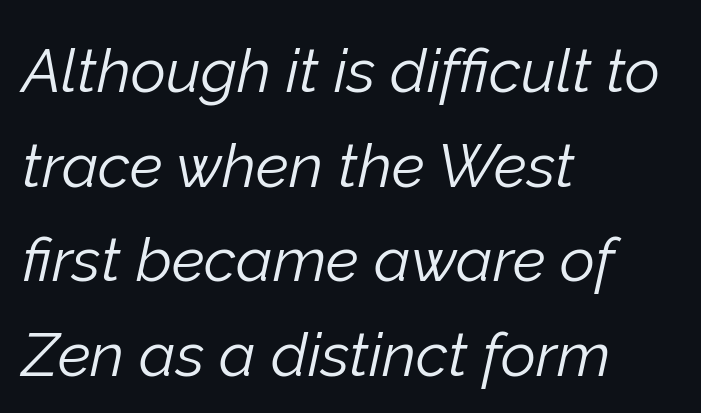
Horizontal alignment here is leftward, the default for most running prose. Students, note that the glyphs here touch the page at normal intervals. Whoever set this chose a conventional vertical rhythm. Decoration check: the copy has no underline. These lines are rendered in a variable-pitch font. No heavy texture on the line: the type isn't bold.
